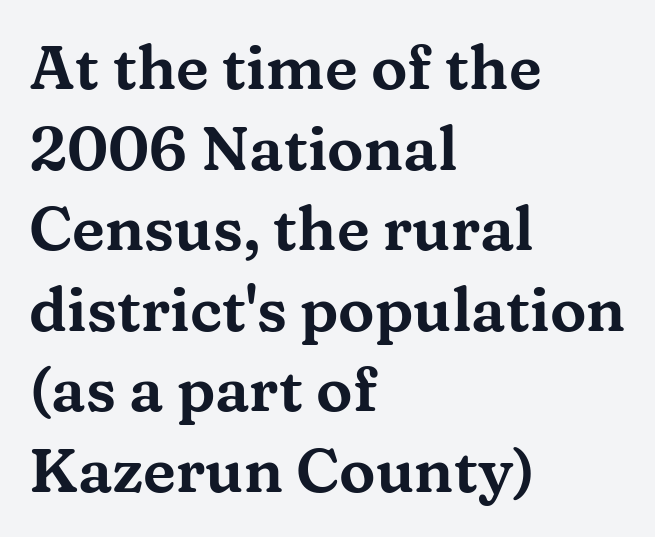
The image shows 61 px wide serif type, upright; set left-aligned, normal line spacing (1.32x), normal letter spacing, not underlined; medium stroke contrast and a medium x-height.
